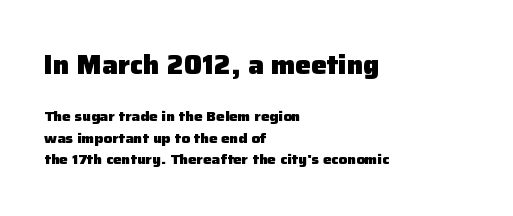
The typesetting leans heavy: a genuine bold. Nothing unusual about the tracking: characters are spaced as the font intends. The letters stand upright; this is a roman face. Underline: absent. The upper block of text is set noticeably larger than the block beneath it. Is there much room between lines? A standard amount, neither cramped nor airy.
